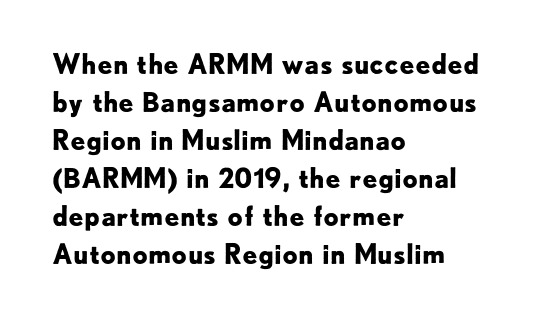
The image shows 27 px bold type, upright; set left-aligned, normal line spacing (1.41x), normal letter spacing, not underlined.
